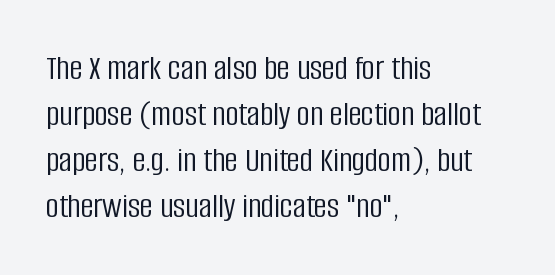
Q: Is the text bold? A: No.
Q: Is the text italic (slanted)? A: No, it is upright.
Q: Is the typeface a serif or a sans-serif typeface? A: Sans-serif.
Q: Is the text underlined? A: No.
Q: How is the paragraph aligned? A: Left-aligned.
Q: Is the spacing between letters normal or unusually wide? A: Normal.
Q: Is the spacing between lines tight, normal or loose? A: Normal.
Q: Width (condensed, normal, or wide)? A: Condensed.
Q: Stroke contrast? A: Low.
Q: x-height? A: Large.
Q: Monospaced? A: No.
